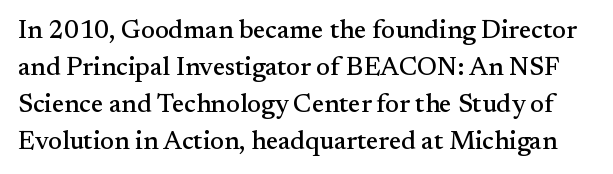
Q: Is the text italic (slanted)? A: No, it is upright.
Q: Is the text underlined? A: No.
Q: Is the spacing between letters normal or unusually wide? A: Normal.
Q: Is the spacing between lines tight, normal or loose? A: Normal.
